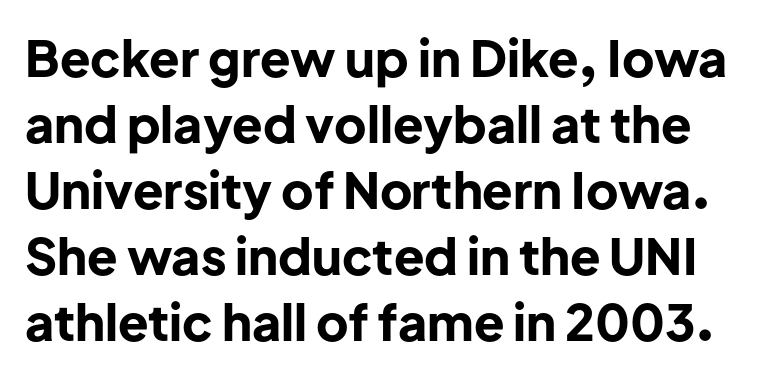
{"serif": "no", "italic": "no", "bold": "yes", "weight": "bold", "width": "normal", "stroke_contrast": "low", "x_height": "medium", "monospaced": "no", "underline": "no", "line_spacing": "normal", "line_spacing_ratio": 1.32, "letter_spacing": "normal", "letter_spacing_em": 0.0, "glyph_px": 50}
